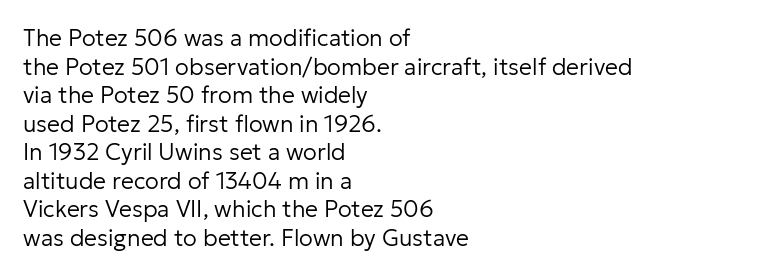
Q: Is the text bold? A: No.
Q: Is the text italic (slanted)? A: No, it is upright.
Q: Is the text underlined? A: No.
Q: How is the paragraph aligned? A: Left-aligned.
Q: Is the spacing between letters normal or unusually wide? A: Normal.
